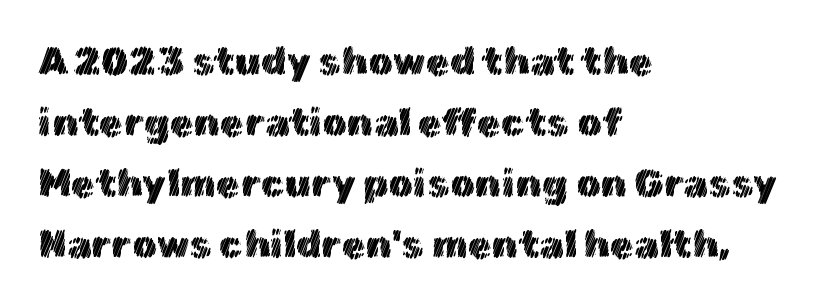
The image shows 39 px text type, upright; set left-aligned, normal line spacing (1.56x), normal letter spacing, not underlined; a medium x-height.
